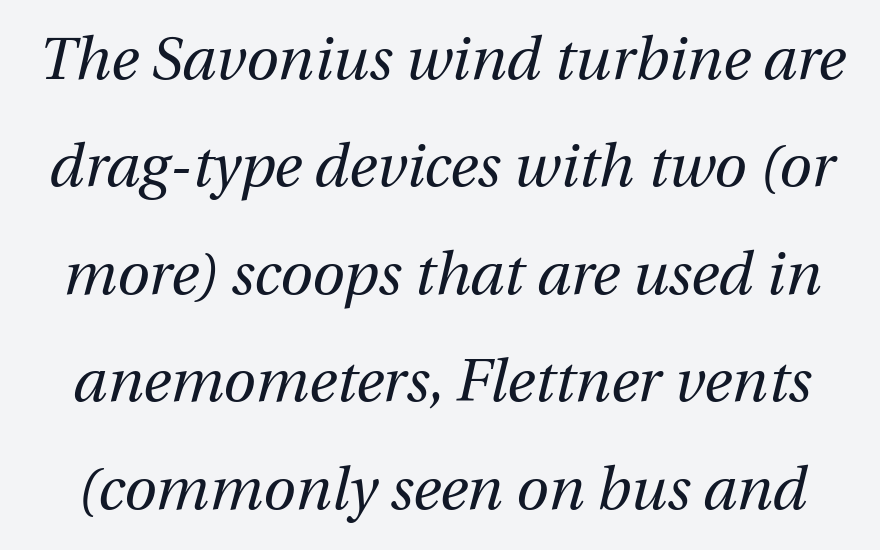
{"italic": "yes", "lean": "right", "slant_degrees": 12, "bold": "no", "weight": "regular", "width": "normal", "stroke_contrast": "medium", "x_height": "medium", "monospaced": "no", "underline": "no", "line_spacing_ratio": 1.82, "letter_spacing": "normal", "letter_spacing_em": 0.0, "glyph_px": 59}
